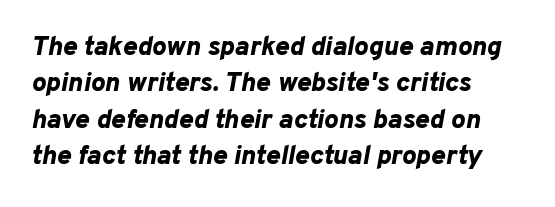
A bare baseline throughout the passage. An italicized treatment has been applied to the whole sample. The compositor pushed each line to the left boundary. Vertically, the passage feels balanced, rows spaced as you'd expect. Does extra space separate the letters? No, they use regular spacing. Heavy, bold letterforms.
